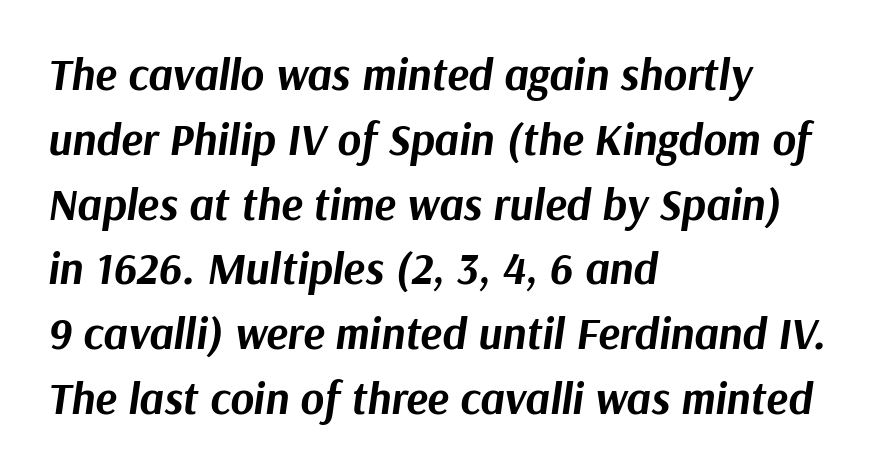
Q: Is the text bold? A: Yes.
Q: Is the text italic (slanted)? A: Yes, it leans right by about 9 degrees.
Q: Is the text underlined? A: No.
Q: How is the paragraph aligned? A: Left-aligned.
Q: Is the spacing between letters normal or unusually wide? A: Normal.
Q: Is the spacing between lines tight, normal or loose? A: Normal.
Q: Width (condensed, normal, or wide)? A: Normal.
Q: Stroke contrast? A: Medium.
Q: x-height? A: Medium.
Q: Monospaced? A: No.
